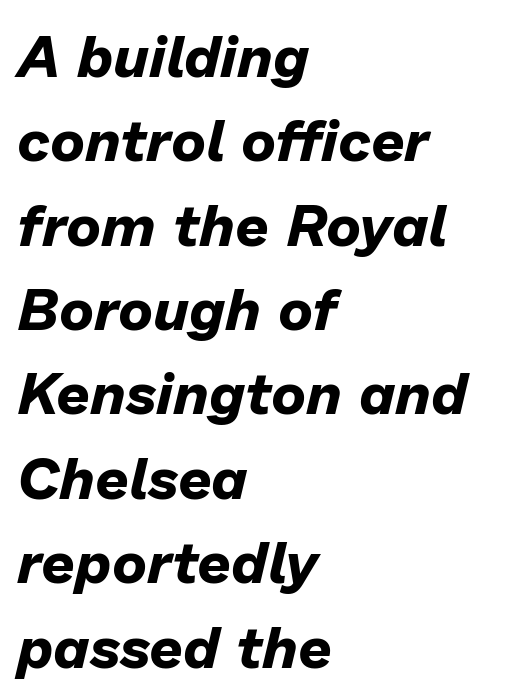
{"italic": "yes", "lean": "right", "slant_degrees": 13, "bold": "yes", "weight": "bold", "width": "normal", "stroke_contrast": "low", "x_height": "medium", "monospaced": "no", "underline": "no", "align": "left", "line_spacing": "normal", "line_spacing_ratio": 1.43, "letter_spacing": "normal", "letter_spacing_em": 0.0, "glyph_px": 59}
